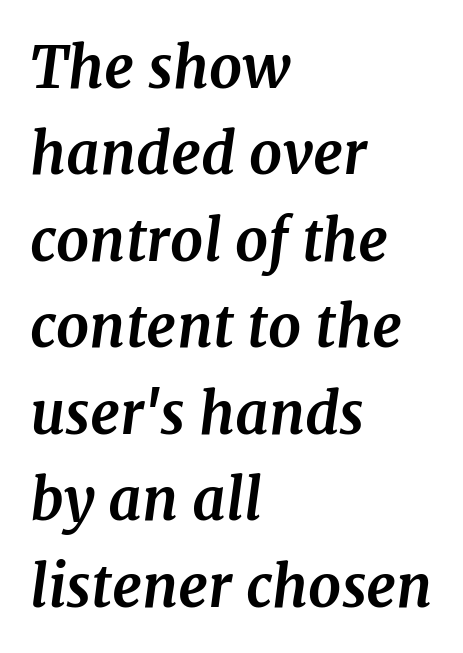
The image shows 58 px bold serif type, italic (leaning right); set left-aligned, normal line spacing (1.49x), normal letter spacing, not underlined; medium stroke contrast and a medium x-height.
